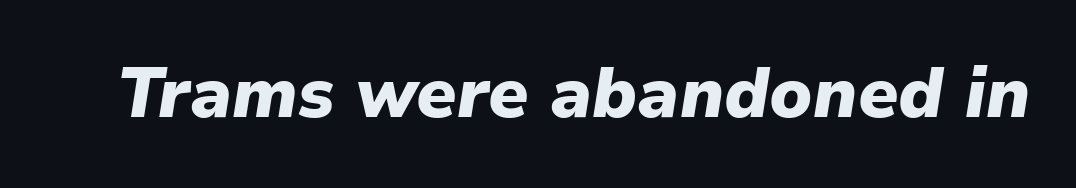
{"italic": "yes", "lean": "right", "slant_degrees": 9, "bold": "yes", "weight": "heavy", "width": "normal", "stroke_contrast": "low", "x_height": "medium", "monospaced": "no", "underline": "no", "letter_spacing": "normal", "letter_spacing_em": 0.0, "glyph_px": 70}
